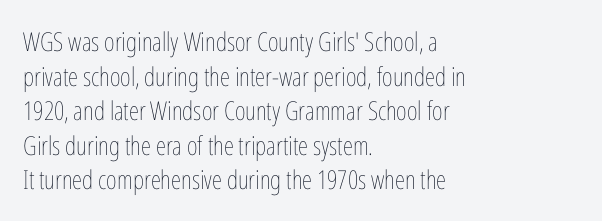
No chunkiness to these letters — they're not bold. A classic flush-left, rag-right setting is used for this passage. One glance says typical: line gaps are just what's usual. The letters sit at their default tracking, neither squeezed nor spread.
